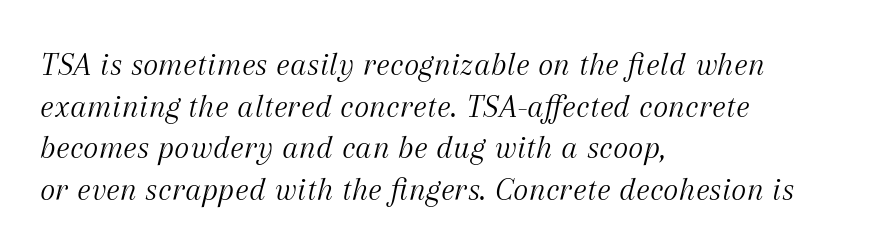
{"serif": "yes", "italic": "yes", "lean": "right", "slant_degrees": 12, "bold": "no", "weight": "light", "width": "normal", "stroke_contrast": "medium", "x_height": "medium", "monospaced": "no", "underline": "no", "align": "left", "line_spacing": "normal", "line_spacing_ratio": 1.26, "letter_spacing": "normal", "letter_spacing_em": 0.0, "glyph_px": 33}
